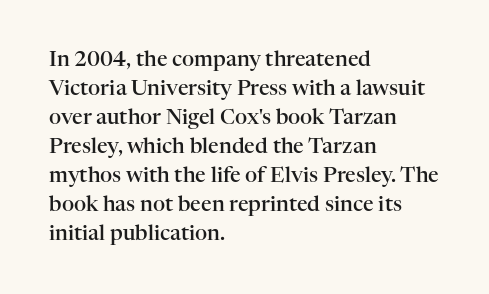
These lines keep a tight, regular rhythm from letter to letter. If you drew a ruler down the left edge, every line would touch it. Compared with an ordinary text face, these strokes are moderately heavier — a semibold. Whoever set this chose a conventional vertical rhythm. The glyphs are unaccompanied by any horizontal stroke below them.
